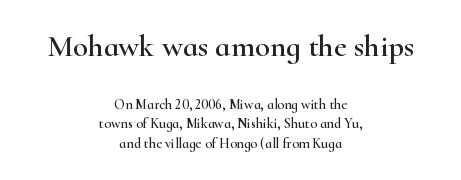
Q: Is the text italic (slanted)? A: No, it is upright.
Q: Is the typeface a serif or a sans-serif typeface? A: Serif.
Q: Is the text underlined? A: No.
Q: How is the paragraph aligned? A: Centered.
Q: Is the spacing between letters normal or unusually wide? A: Normal.
Q: Is the spacing between lines tight, normal or loose? A: Normal.
Q: Which block of text is set in a larger size, the first (top) or the second (bottom)? A: The first (top) one.
Q: Width (condensed, normal, or wide)? A: Wide.
Q: Stroke contrast? A: High.
Q: x-height? A: Small.
Q: Monospaced? A: No.
